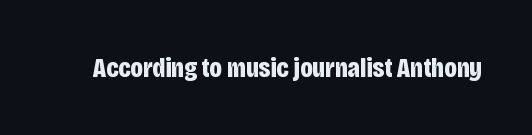
The image shows 28 px bold, condensed sans-serif type, upright; set normal letter spacing, not underlined; low stroke contrast and a large x-height.
